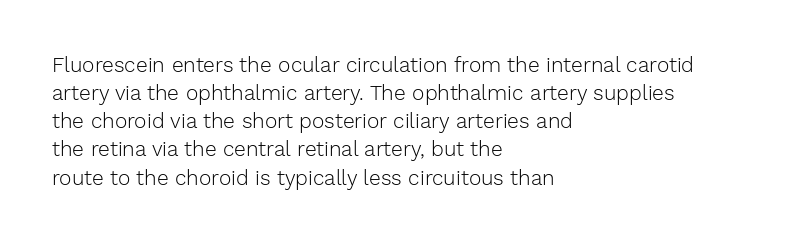
The image shows 21 px text type, upright; set left-aligned, normal line spacing (1.34x), normal letter spacing, not underlined.
